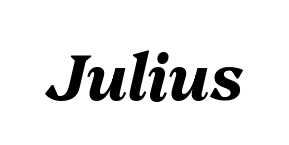
Q: Is the text bold? A: Yes.
Q: Is the text italic (slanted)? A: Yes, it leans right by about 13 degrees.
Q: Is the text underlined? A: No.
Q: Is the spacing between letters normal or unusually wide? A: Normal.
Q: Width (condensed, normal, or wide)? A: Normal.
Q: Stroke contrast? A: Medium.
Q: x-height? A: Medium.
Q: Monospaced? A: No.
